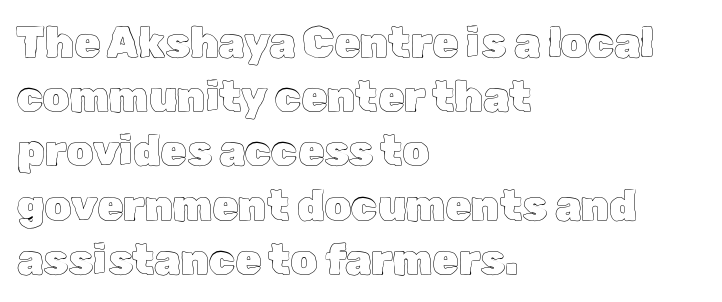
Compared with a centered layout, this one pins lines to the left instead. Upright lettering throughout. Here the glyphs are tracked normally, forming tight word shapes. The glyphs are unaccompanied by any horizontal stroke below them.
